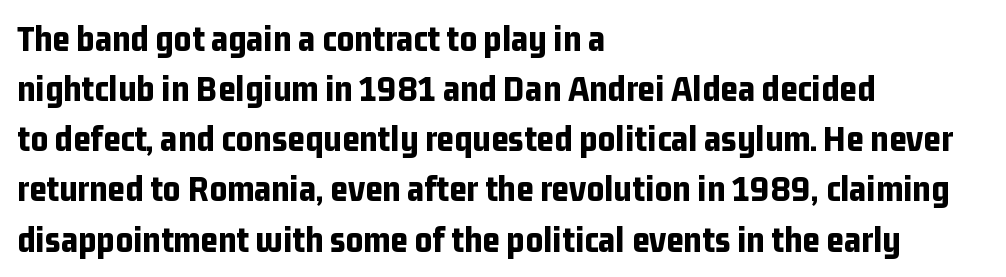
Q: Is the text bold? A: Yes.
Q: Is the text italic (slanted)? A: No, it is upright.
Q: Is the typeface a serif or a sans-serif typeface? A: Sans-serif.
Q: Is the text underlined? A: No.
Q: How is the paragraph aligned? A: Left-aligned.
Q: Is the spacing between letters normal or unusually wide? A: Normal.
Q: Is the spacing between lines tight, normal or loose? A: Normal.
Q: Width (condensed, normal, or wide)? A: Condensed.
Q: Stroke contrast? A: Low.
Q: x-height? A: Medium.
Q: Monospaced? A: No.
